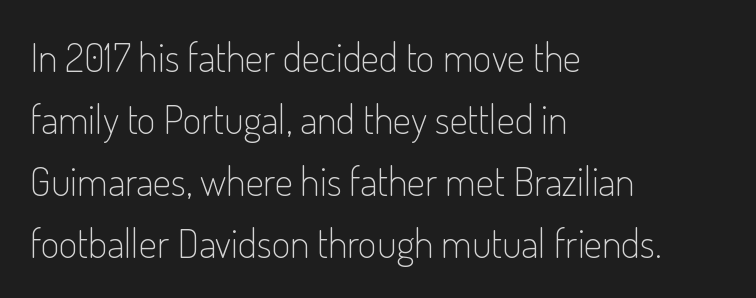
Q: Is the text bold? A: No.
Q: Is the text italic (slanted)? A: No, it is upright.
Q: Is the typeface a serif or a sans-serif typeface? A: Sans-serif.
Q: Is the text underlined? A: No.
Q: How is the paragraph aligned? A: Left-aligned.
Q: Is the spacing between letters normal or unusually wide? A: Normal.
Q: Is the spacing between lines tight, normal or loose? A: Normal.
Q: Width (condensed, normal, or wide)? A: Condensed.
Q: Stroke contrast? A: Low.
Q: x-height? A: Small.
Q: Monospaced? A: No.
